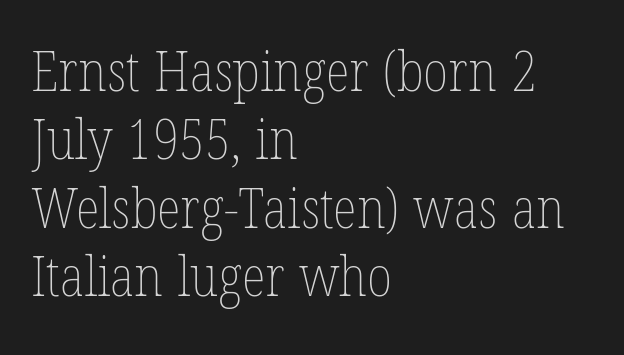
{"italic": "no", "bold": "no", "weight": "thin", "width": "condensed", "stroke_contrast": "low", "x_height": "medium", "monospaced": "no", "underline": "no", "align": "left", "line_spacing_ratio": 1.22, "letter_spacing": "normal", "letter_spacing_em": 0.0, "glyph_px": 56}
